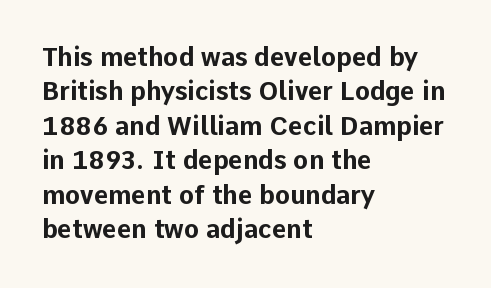
Q: Is the text bold? A: Yes.
Q: Is the text italic (slanted)? A: No, it is upright.
Q: Is the text underlined? A: No.
Q: How is the paragraph aligned? A: Left-aligned.
Q: Is the spacing between letters normal or unusually wide? A: Normal.
Q: Is the spacing between lines tight, normal or loose? A: Normal.
